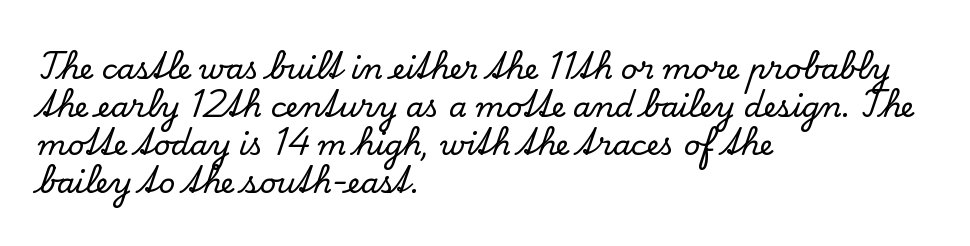
The image shows 29 px serif type; set left-aligned, normal line spacing (1.31x), normal letter spacing, not underlined; low stroke contrast and a small x-height.
